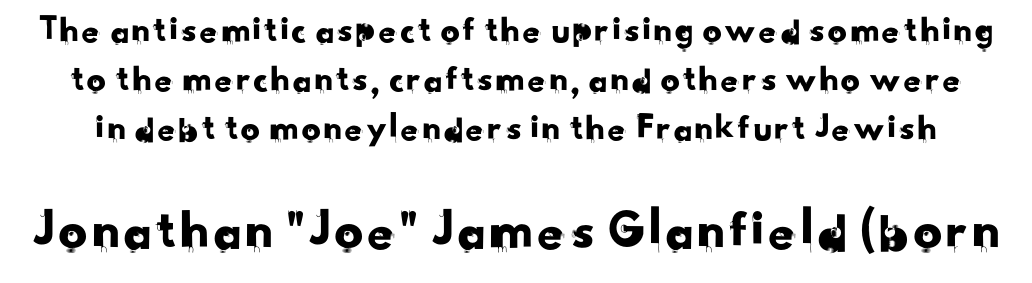
Does extra space separate the letters? No, they use regular spacing. Does the bottom block carry the larger type? Yes, it does. Check where the strokes stop: nothing finishes them off — pure sans. Reading down the column, the eye jumps a familiar distance to each next line.
